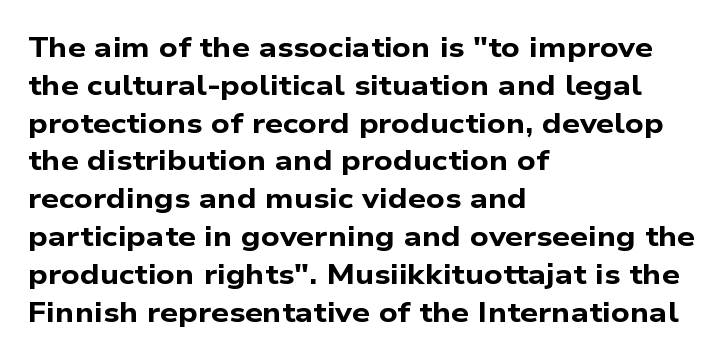
The image shows 28 px bold, wide sans-serif type; set left-aligned, normal line spacing (1.35x), normal letter spacing, not underlined; low stroke contrast and a medium x-height.
